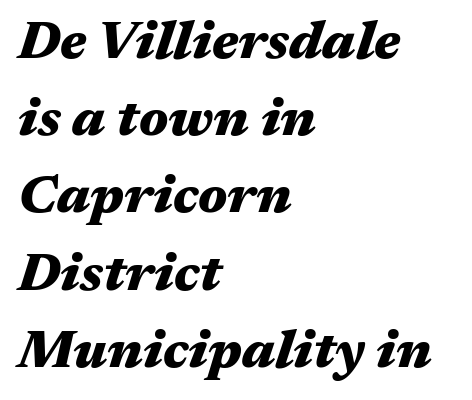
{"italic": "yes", "lean": "right", "slant_degrees": 17, "bold": "yes", "weight": "heavy", "width": "wide", "stroke_contrast": "medium", "x_height": "medium", "monospaced": "no", "underline": "no", "align": "left", "line_spacing": "normal", "line_spacing_ratio": 1.43, "letter_spacing": "normal", "letter_spacing_em": 0.0, "glyph_px": 54}
